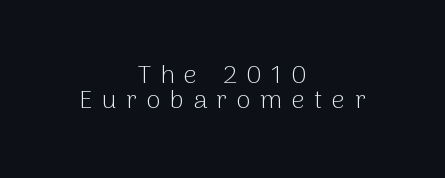
Q: Is the text bold? A: No.
Q: Is the text italic (slanted)? A: No, it is upright.
Q: Is the text underlined? A: No.
Q: How is the paragraph aligned? A: Centered.
Q: Is the spacing between letters normal or unusually wide? A: Unusually wide.
Q: Is the spacing between lines tight, normal or loose? A: Tight.
